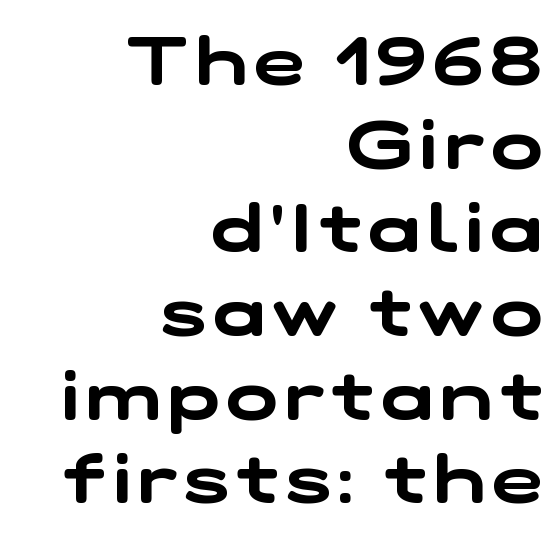
Alignment: flush right. The words here are not underlined. Serifs: no, the terminals of the letterforms are clean. The rendering uses natural spacing where letterforms have individual widths.
